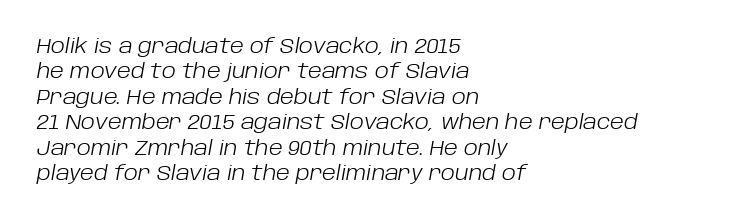
Q: Is the text bold? A: No.
Q: Is the text italic (slanted)? A: Yes, it leans right by about 10 degrees.
Q: Is the text underlined? A: No.
Q: How is the paragraph aligned? A: Left-aligned.
Q: Is the spacing between letters normal or unusually wide? A: Normal.
Q: Is the spacing between lines tight, normal or loose? A: Normal.
